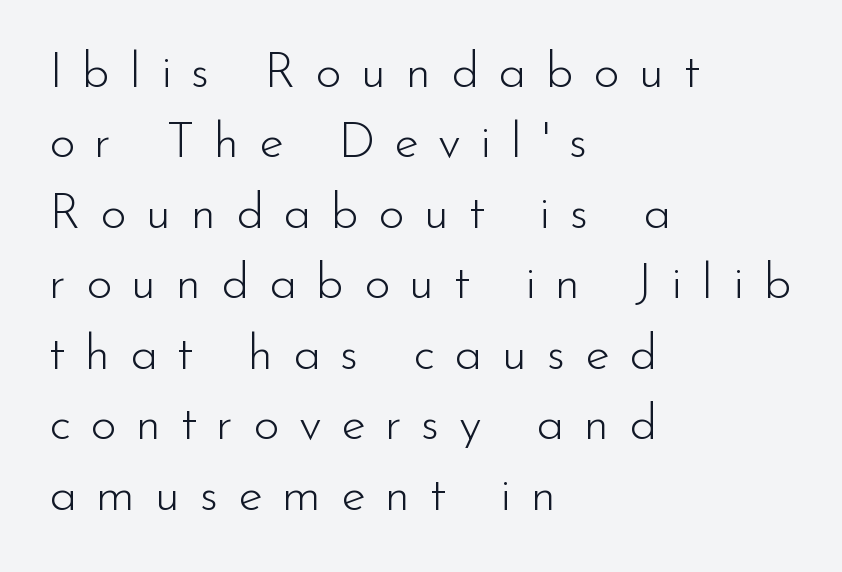
Quick note: underline off. Layout note: lines flush left. Is the stroke heavy? The answer is a plain regular-or-lighter. The designer went with a sans here, leaving each stem footless.
